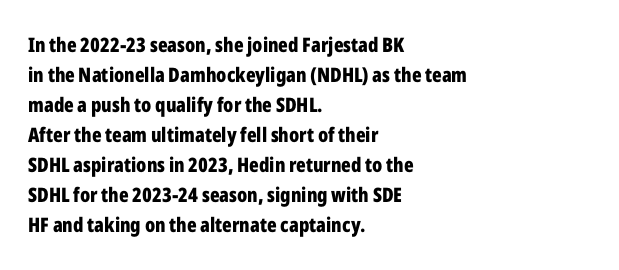
{"italic": "no", "bold": "yes", "underline": "no", "align": "left", "line_spacing": "normal", "line_spacing_ratio": 1.5, "letter_spacing": "normal", "letter_spacing_em": 0.0, "glyph_px": 20}
